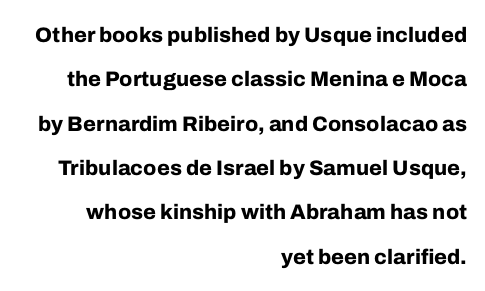
Q: Is the text bold? A: Yes.
Q: Is the text italic (slanted)? A: No, it is upright.
Q: Is the text underlined? A: No.
Q: How is the paragraph aligned? A: Right-aligned.
Q: Is the spacing between letters normal or unusually wide? A: Normal.
Q: Is the spacing between lines tight, normal or loose? A: Loose.
